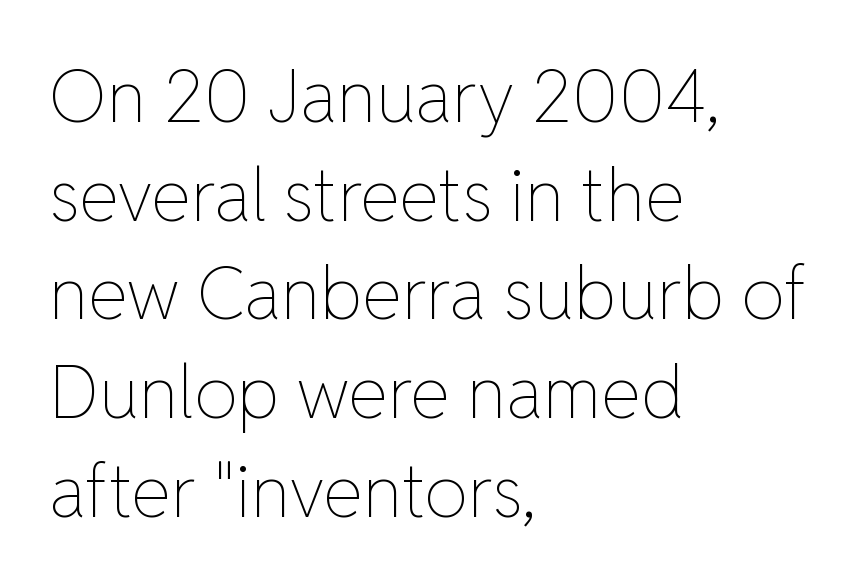
{"italic": "no", "bold": "no", "weight": "thin", "width": "normal", "stroke_contrast": "low", "x_height": "medium", "monospaced": "no", "underline": "no", "align": "left", "line_spacing": "normal", "line_spacing_ratio": 1.37, "letter_spacing": "normal", "letter_spacing_em": 0.0, "glyph_px": 72}
